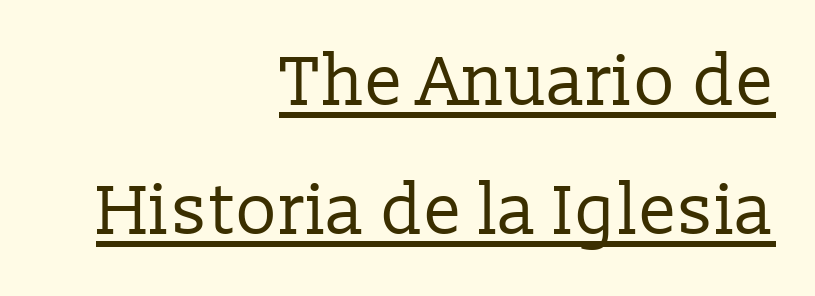
{"serif": "yes", "italic": "no", "bold": "no", "weight": "regular", "width": "normal", "stroke_contrast": "low", "x_height": "medium", "monospaced": "no", "underline": "yes", "align": "right", "line_spacing_ratio": 1.84, "letter_spacing": "normal", "letter_spacing_em": 0.0, "glyph_px": 70}
